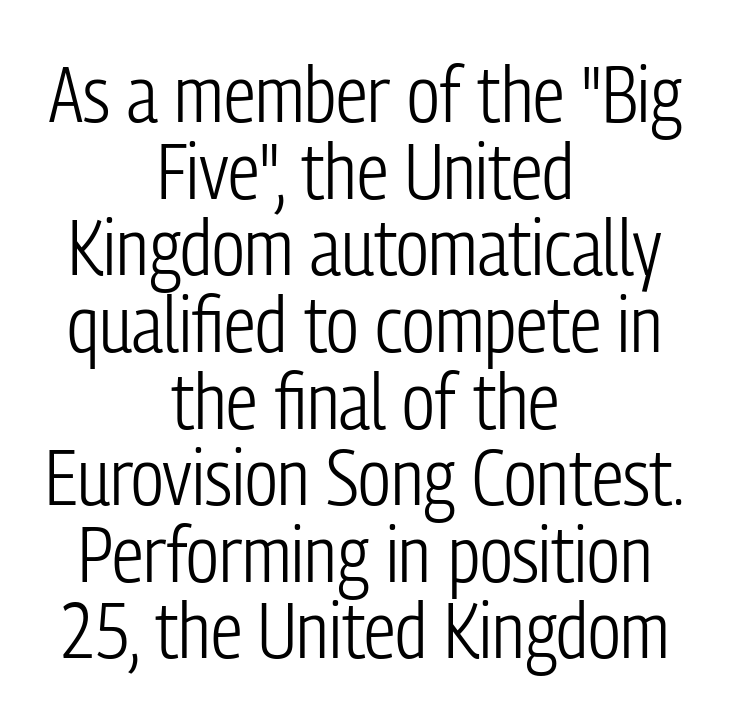
{"serif": "no", "italic": "no", "bold": "no", "weight": "light", "width": "condensed", "stroke_contrast": "low", "x_height": "medium", "monospaced": "no", "underline": "no", "align": "center", "line_spacing": "tight", "line_spacing_ratio": 0.97, "letter_spacing": "normal", "letter_spacing_em": 0.0, "glyph_px": 79}
